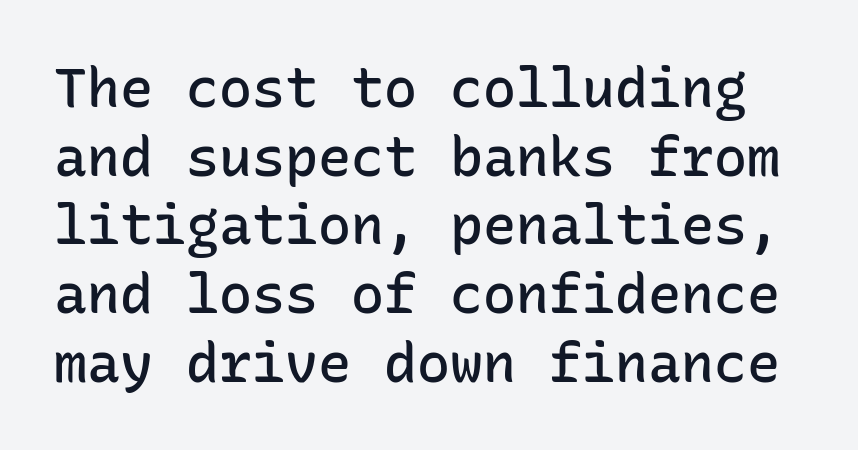
Plain, unruled lines of type. The axis of the letterforms is exactly vertical. A typesetter would call this monospace, since all characters share one set width. Grotesque or geometric, the face here clearly has no serifs. Emphasis by weight is partial: semibold. Vertical spacing — default.
